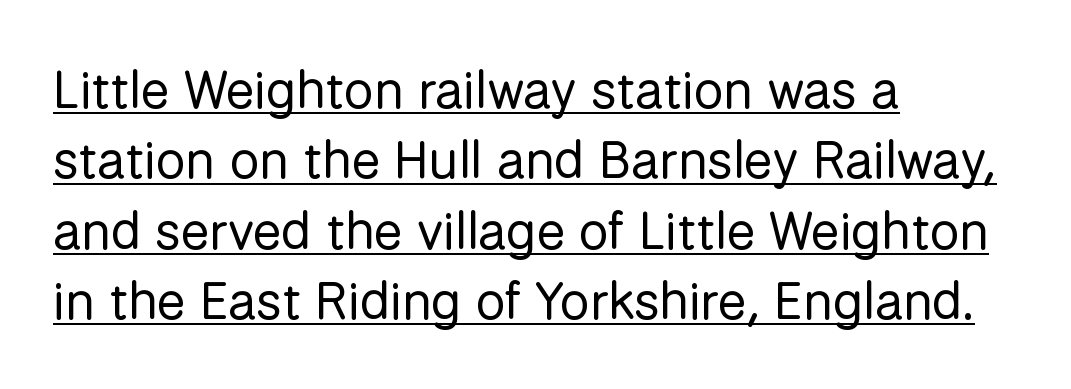
The image shows 53 px regular-weight sans-serif type, upright; set left-aligned, normal line spacing (1.33x), normal letter spacing, underlined; low stroke contrast and a medium x-height.
